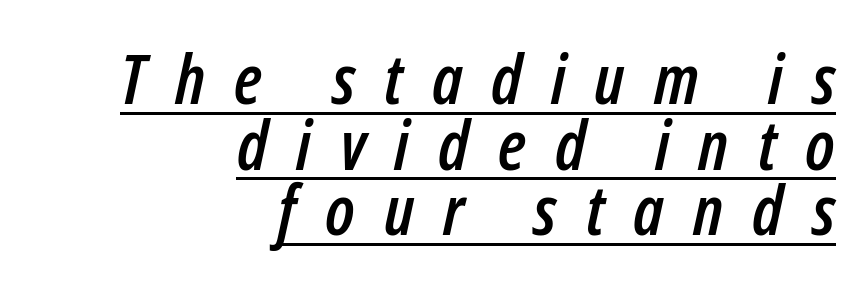
Q: Is the text italic (slanted)? A: Yes, it leans right by about 12 degrees.
Q: Is the text underlined? A: Yes.
Q: How is the paragraph aligned? A: Right-aligned.
Q: Is the spacing between letters normal or unusually wide? A: Unusually wide.
Q: Is the spacing between lines tight, normal or loose? A: Tight.
Q: Width (condensed, normal, or wide)? A: Condensed.
Q: Stroke contrast? A: Low.
Q: x-height? A: Medium.
Q: Monospaced? A: No.
